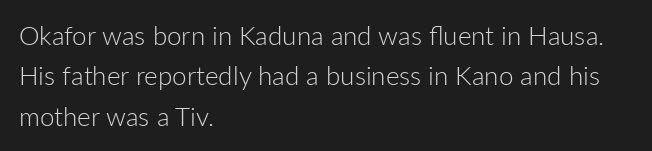
{"italic": "no", "bold": "no", "underline": "no", "align": "left", "line_spacing": "normal", "line_spacing_ratio": 1.55, "letter_spacing": "normal", "letter_spacing_em": 0.0, "glyph_px": 26}
